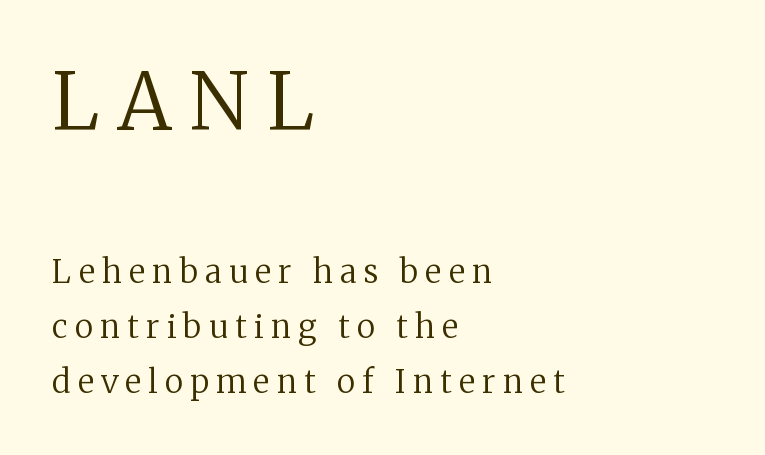
Visually the block forms a straight wall on the left and a jagged coastline on the right. The letterforms stand isolated, each surrounded by extra space. The typeface has the unassuming heft of standard copy or less. This sample has the flowing, uneven cadence of proportional lettering.
